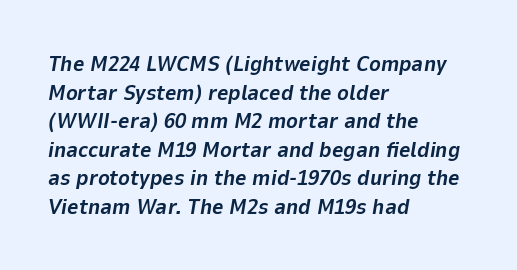
Interline gaps are of average width in this sample. Rendered with sloped, italic letterforms. The gaps between neighbouring characters are ordinary and unremarkable. Beneath every word, the page is bare. Set as a true bold cut, around the 700 mark. Every row of glyphs begins at an identical x-position on the left.
